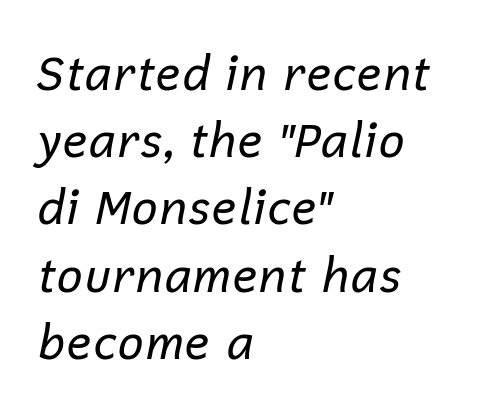
{"italic": "yes", "lean": "right", "slant_degrees": 12, "bold": "no", "weight": "regular", "width": "normal", "stroke_contrast": "low", "x_height": "medium", "monospaced": "no", "underline": "no", "align": "left", "line_spacing": "normal", "line_spacing_ratio": 1.43, "letter_spacing": "normal", "letter_spacing_em": 0.0, "glyph_px": 47}
